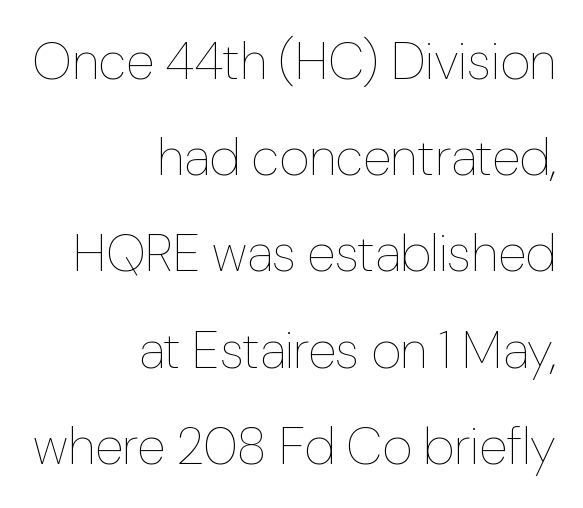
Inter-character spacing is left at the font's built-in metrics. The area under the type is left untouched. The face used here is proportionally spaced, like ordinary book or web type. Horizontal alignment here is rightward, an uncommon choice for prose. Stems here are at most as thick as an everyday book face. A roman cut, with each character standing at attention.
